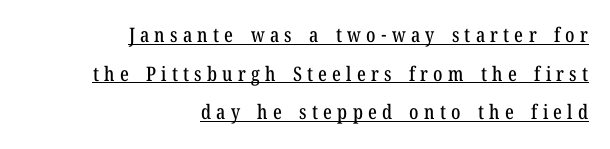
Baseline-to-baseline distance is far greater than the letter height. The letters are spread apart with noticeably loose tracking. Beneath each row of characters lies a ruled line. No italicization has been applied; the sample stays upright. The passage is arranged like a letterhead date or caption credit — flush right.
